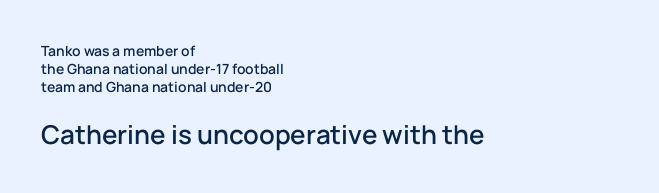
Q: Is the text italic (slanted)? A: No, it is upright.
Q: Is the text underlined? A: No.
Q: How is the paragraph aligned? A: Left-aligned.
Q: Is the spacing between letters normal or unusually wide? A: Normal.
Q: Is the spacing between lines tight, normal or loose? A: Normal.
Q: Which block of text is set in a larger size, the first (top) or the second (bottom)? A: The second (bottom) one.
